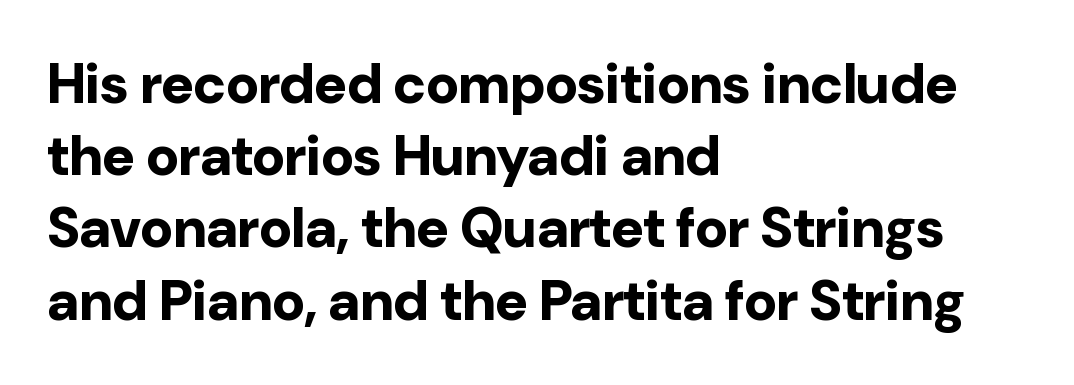
The horizontal fit of the characters is conventional and even. Regarding leading, the lines here are spaced in the standard way. The rendering uses natural spacing where letterforms have individual widths. Every character sits straight up, as roman type does. Type style note: lacks serifs.
